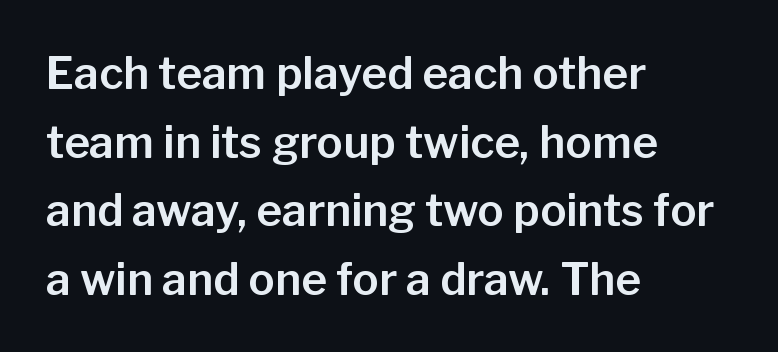
{"serif": "no", "italic": "no", "width": "normal", "stroke_contrast": "low", "x_height": "medium", "monospaced": "no", "underline": "no", "align": "left", "line_spacing": "normal", "line_spacing_ratio": 1.56, "letter_spacing": "normal", "letter_spacing_em": 0.0, "glyph_px": 44}
